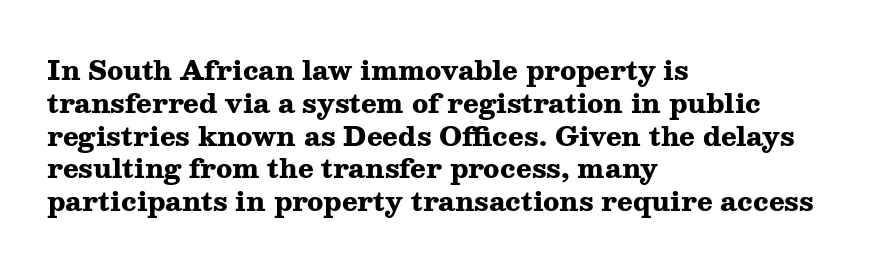
Reading down the column, the eye jumps a familiar distance to each next line. The passage shown is not underscored anywhere. Its strokes are broad and dark, the hallmark of bold type. Quick note: not italic, upright. Observe the ordinary spacing: letters are neighbours, not strangers. Line beginnings align vertically; line endings do not.
